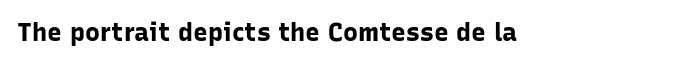
Q: Is the text bold? A: Yes.
Q: Is the text italic (slanted)? A: No, it is upright.
Q: Is the text underlined? A: No.
Q: Is the spacing between letters normal or unusually wide? A: Normal.
